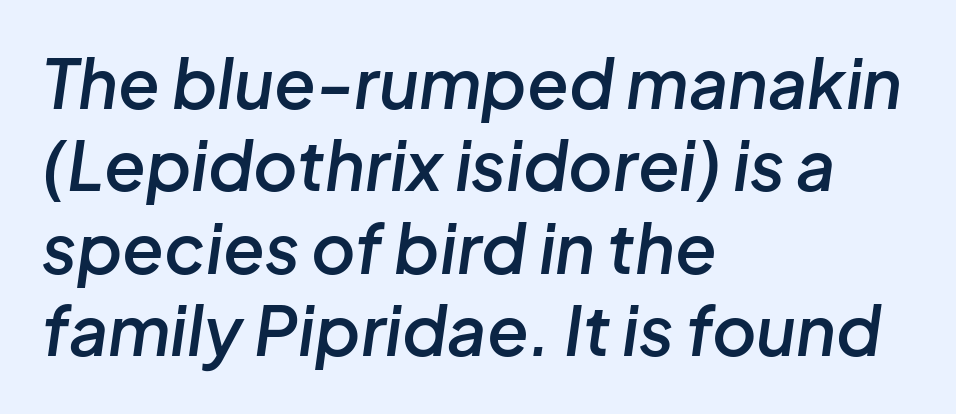
Q: Is the text bold? A: Semi-bold.
Q: Is the text italic (slanted)? A: Yes, it leans right by about 8 degrees.
Q: Is the text underlined? A: No.
Q: How is the paragraph aligned? A: Left-aligned.
Q: Is the spacing between letters normal or unusually wide? A: Normal.
Q: Width (condensed, normal, or wide)? A: Normal.
Q: Stroke contrast? A: Low.
Q: x-height? A: Medium.
Q: Monospaced? A: No.
